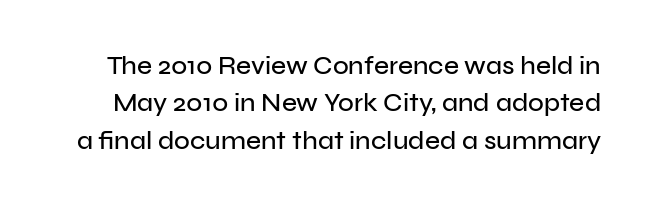
Q: Is the text italic (slanted)? A: No, it is upright.
Q: Is the text underlined? A: No.
Q: Is the spacing between letters normal or unusually wide? A: Normal.
Q: Is the spacing between lines tight, normal or loose? A: Normal.
